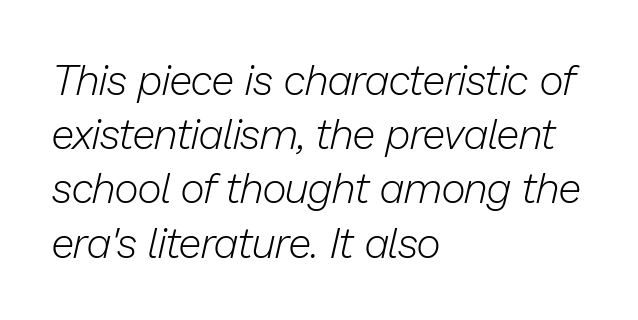
{"italic": "yes", "lean": "right", "slant_degrees": 13, "bold": "no", "weight": "light", "width": "normal", "stroke_contrast": "low", "x_height": "medium", "monospaced": "no", "underline": "no", "align": "left", "line_spacing": "normal", "line_spacing_ratio": 1.29, "letter_spacing": "normal", "letter_spacing_em": 0.0, "glyph_px": 42}
